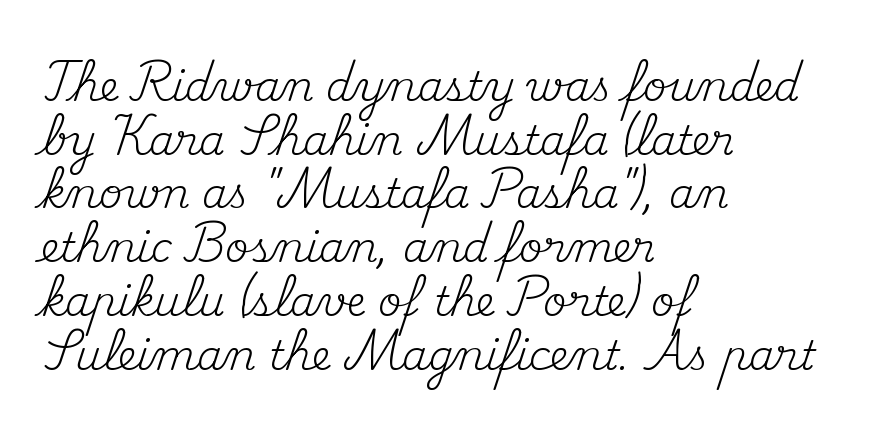
{"serif": "yes", "bold": "no", "weight": "regular", "width": "normal", "stroke_contrast": "medium", "x_height": "small", "monospaced": "no", "underline": "no", "align": "left", "line_spacing": "normal", "line_spacing_ratio": 1.31, "letter_spacing": "normal", "letter_spacing_em": 0.0, "glyph_px": 41}
